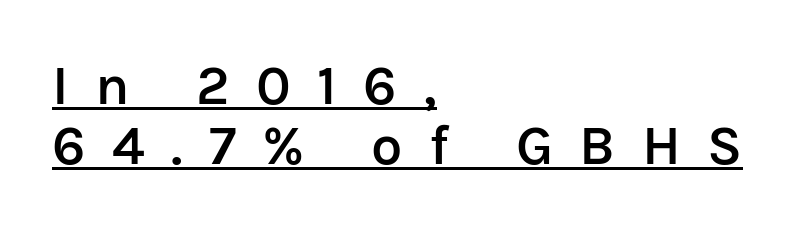
The face used here is a sans, in the tradition of grotesques and geometrics. These lines are rendered in a variable-pitch font. Summary of vertical rhythm: compact, with narrow interline spacing. The tracking reads as deliberately expanded to a designer's eye.
